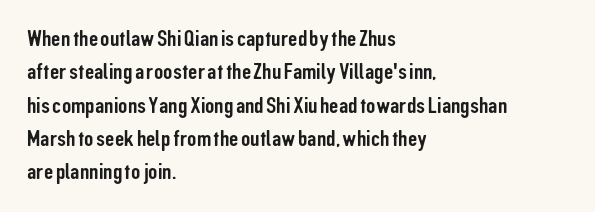
The rendering uses a moderate line-height, typical for paragraphs. These lines were composed using upright roman letters. The gaps between neighbouring characters are ordinary and unremarkable. Has an underline been added? It has not. Line starts are locked; line ends wander.
